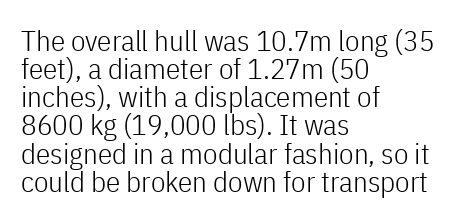
The image shows 29 px light, condensed sans-serif type, upright; set left-aligned, tight line spacing (0.97x), normal letter spacing, not underlined; low stroke contrast and a medium x-height.
